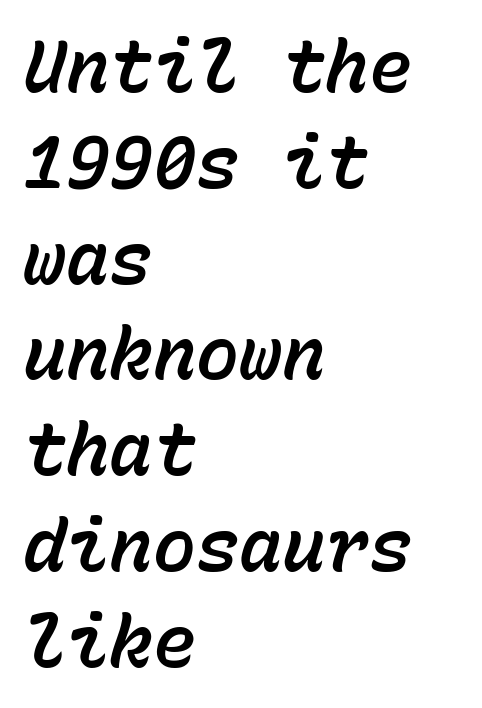
One-word summary of the alignment: left. The passage shown leans; its letterforms are oblique. A normal amount of white space separates one row of letters from the next. Do the characters align in a grid? Yes, the font is monospaced. Unmarked baselines from the first word to the last.
